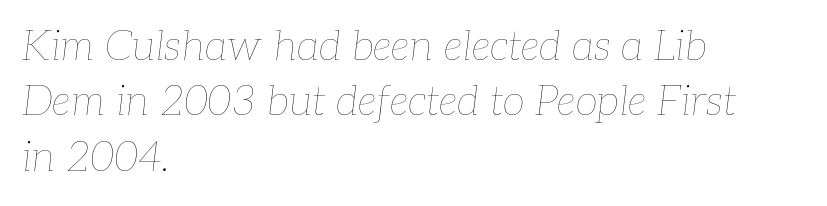
Underlining? Definitely not there. No heavy texture on the line: the type isn't bold. The designer left line spacing at the default. You can tell it's italic because the verticals aren't actually vertical. Left-aligned paragraph, ragged on the right. Each word holds together tightly as a unit, with standard inter-letter gaps.
